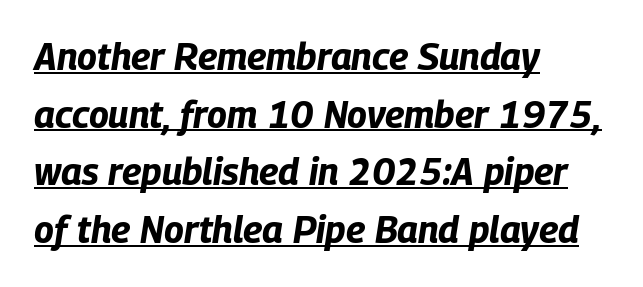
Normally led — the rows are evenly, conventionally spaced. Teacher's note: observe the even left margin — that is flush-left alignment. The rendering uses natural spacing where letterforms have individual widths. Nothing unusual about the tracking: characters are spaced as the font intends. The sample's only ornament is a line tracing under the words. Looking at the ascenders, they clearly lean.
